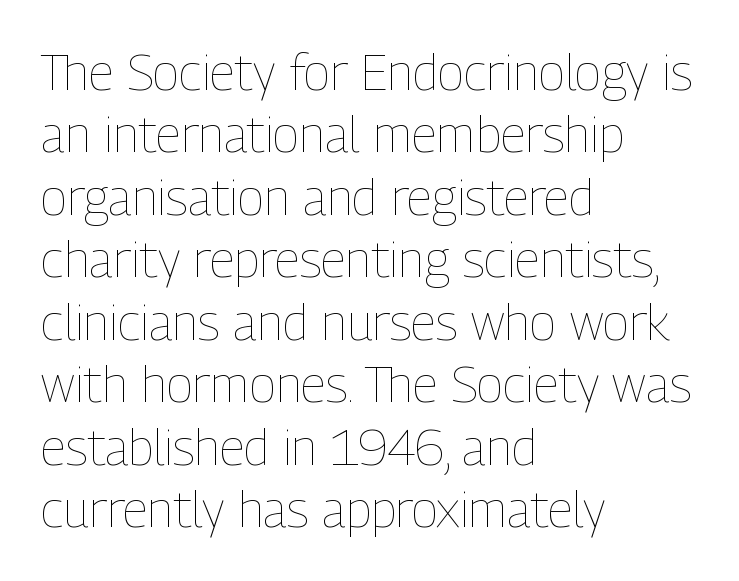
The image shows 50 px thin, condensed type, upright; set left-aligned, normal line spacing (1.25x), normal letter spacing, not underlined; low stroke contrast and a medium x-height.
